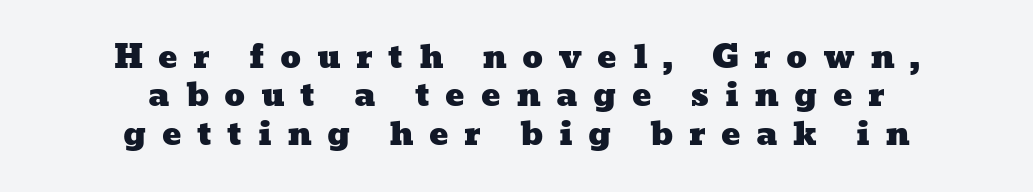
Q: Is the text underlined? A: No.
Q: How is the paragraph aligned? A: Centered.
Q: Is the spacing between letters normal or unusually wide? A: Unusually wide.
Q: Width (condensed, normal, or wide)? A: Wide.
Q: Stroke contrast? A: Low.
Q: x-height? A: Medium.
Q: Monospaced? A: No.
